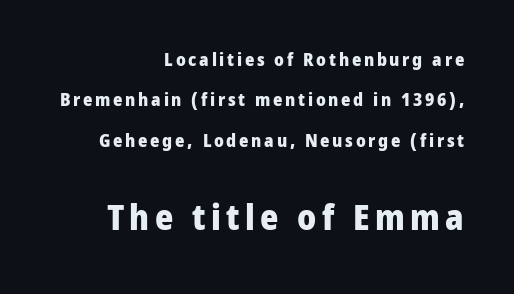
{"serif": "no", "italic": "no", "bold": "yes", "weight": "heavy", "width": "normal", "stroke_contrast": "low", "x_height": "medium", "monospaced": "no", "underline": "no", "align": "right", "line_spacing": "loose", "line_spacing_ratio": 2.24, "larger_block": "second", "size_ratio": 1.94, "glyph_px": 35}
